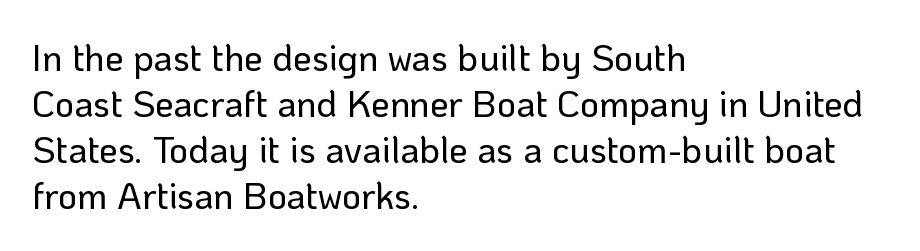
{"serif": "no", "italic": "no", "width": "normal", "stroke_contrast": "low", "x_height": "medium", "monospaced": "no", "underline": "no", "align": "left", "line_spacing_ratio": 1.24, "letter_spacing": "normal", "letter_spacing_em": 0.0, "glyph_px": 37}
